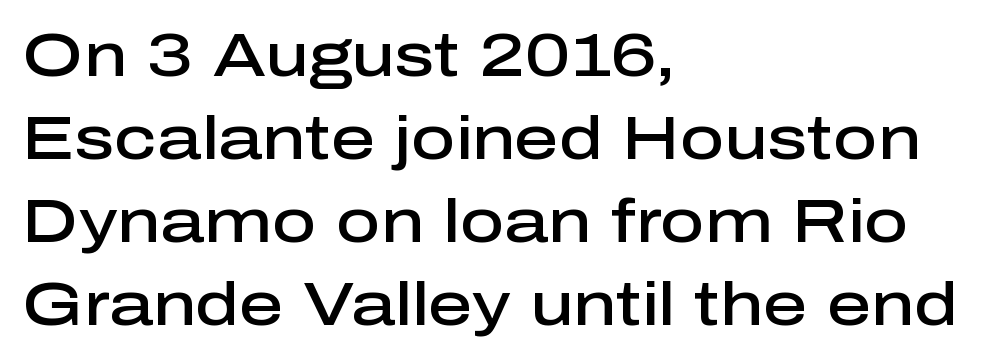
Proportional: the letters do not fall into vertical columns. Interline gaps are of average width in this sample. This is sans-serif lettering, the kind often seen on screens and signage. Each line starts at the same left margin while the right side varies. Inter-character spacing is left at the font's built-in metrics. Weight check: semibold — heavier than regular, not quite bold.
